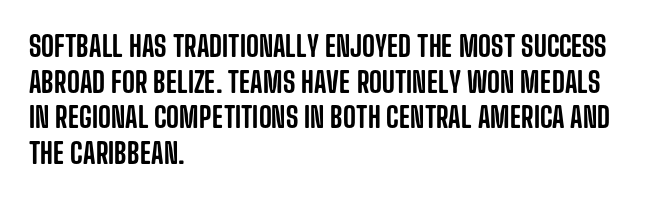
{"serif": "no", "italic": "no", "width": "condensed", "stroke_contrast": "low", "x_height": "large", "monospaced": "no", "underline": "no", "align": "left", "line_spacing": "normal", "line_spacing_ratio": 1.27, "letter_spacing": "normal", "letter_spacing_em": 0.0, "glyph_px": 28}
